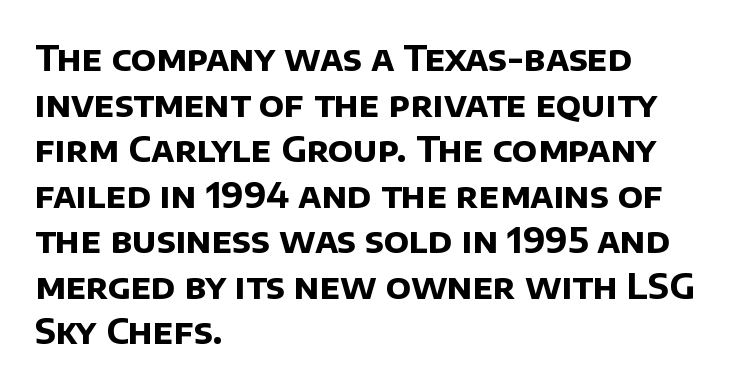
The image shows 34 px bold sans-serif type; set left-aligned, normal line spacing (1.34x), normal letter spacing, not underlined; low stroke contrast and a large x-height.
